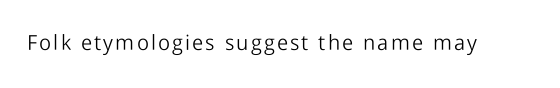
Q: Is the text bold? A: No.
Q: Is the text italic (slanted)? A: No, it is upright.
Q: Is the text underlined? A: No.
